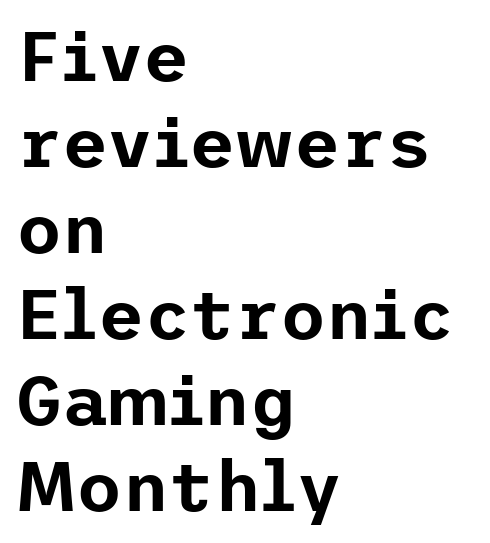
Q: Is the text italic (slanted)? A: No, it is upright.
Q: Is the typeface a serif or a sans-serif typeface? A: Sans-serif.
Q: Is the text underlined? A: No.
Q: How is the paragraph aligned? A: Left-aligned.
Q: Is the spacing between letters normal or unusually wide? A: Normal.
Q: Width (condensed, normal, or wide)? A: Normal.
Q: Stroke contrast? A: Low.
Q: x-height? A: Medium.
